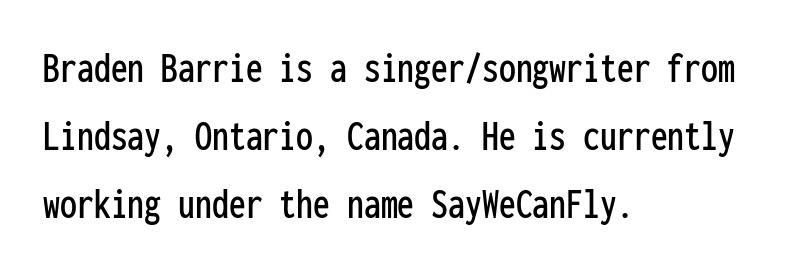
The image shows 45 px condensed sans-serif type, upright, monospaced; set left-aligned, normal line spacing (1.51x), normal letter spacing, not underlined; low stroke contrast and a medium x-height.
